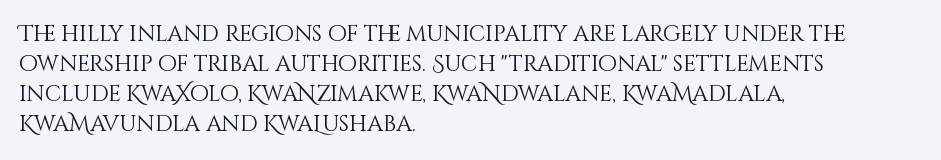
{"italic": "no", "bold": "no", "underline": "no", "align": "left", "line_spacing": "normal", "line_spacing_ratio": 1.37, "letter_spacing": "normal", "letter_spacing_em": 0.0, "glyph_px": 22}
